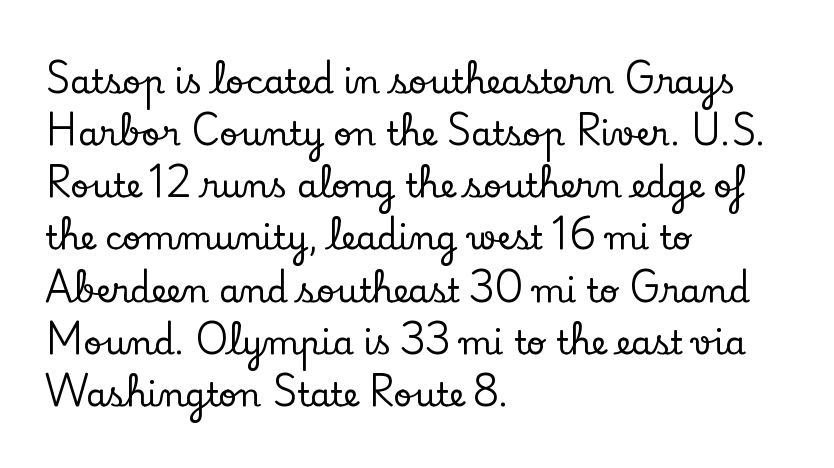
Q: Is the text italic (slanted)? A: No, it is upright.
Q: Is the text underlined? A: No.
Q: How is the paragraph aligned? A: Left-aligned.
Q: Is the spacing between letters normal or unusually wide? A: Normal.
Q: Is the spacing between lines tight, normal or loose? A: Normal.
Q: Width (condensed, normal, or wide)? A: Normal.
Q: Stroke contrast? A: Low.
Q: x-height? A: Small.
Q: Monospaced? A: No.
